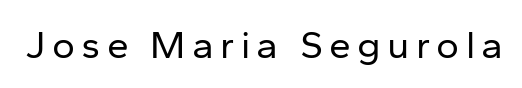
{"serif": "no", "italic": "no", "bold": "no", "weight": "regular", "width": "normal", "stroke_contrast": "low", "x_height": "medium", "monospaced": "no", "underline": "no", "glyph_px": 39}
